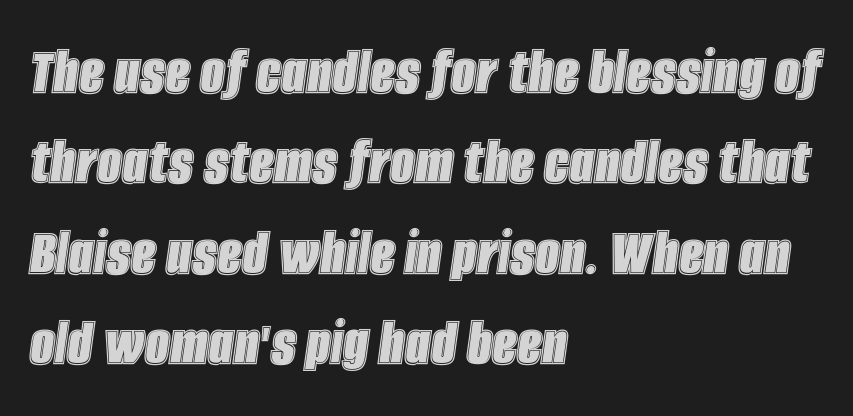
{"italic": "yes", "lean": "right", "slant_degrees": 8, "width": "condensed", "x_height": "large", "monospaced": "no", "underline": "no", "align": "left", "line_spacing": "normal", "line_spacing_ratio": 1.31, "letter_spacing": "normal", "letter_spacing_em": 0.0, "glyph_px": 69}
